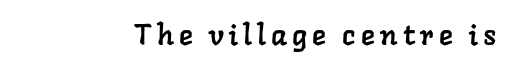
The characters display serif detailing at their extremities. Bare-footed words on every line. Is this a fixed-width face? No — the glyphs have proportional, varying widths.
